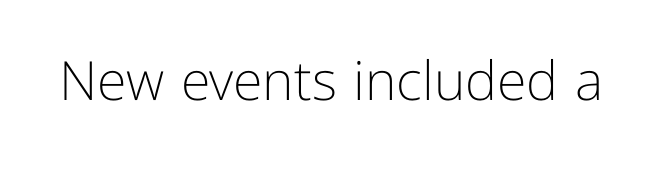
{"serif": "no", "italic": "no", "bold": "no", "weight": "light", "width": "normal", "stroke_contrast": "low", "x_height": "medium", "monospaced": "no", "underline": "no", "letter_spacing": "normal", "letter_spacing_em": 0.0, "glyph_px": 54}
